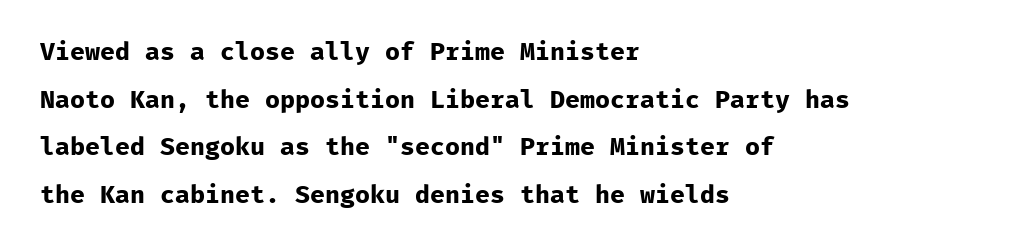
The image shows 25 px bold type, upright; set left-aligned, loose line spacing (1.91x), normal letter spacing, not underlined.
